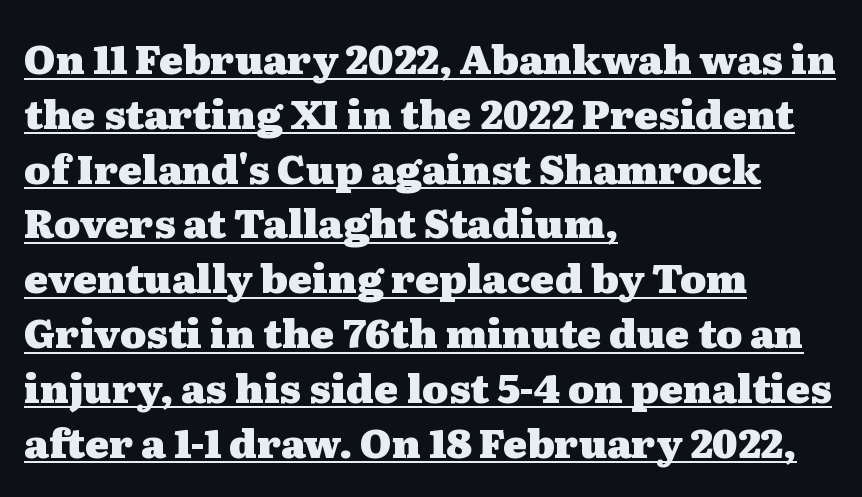
Q: Is the text bold? A: Yes.
Q: Is the text italic (slanted)? A: No, it is upright.
Q: Is the typeface a serif or a sans-serif typeface? A: Serif.
Q: Is the text underlined? A: Yes.
Q: How is the paragraph aligned? A: Left-aligned.
Q: Is the spacing between letters normal or unusually wide? A: Normal.
Q: Is the spacing between lines tight, normal or loose? A: Normal.
Q: Width (condensed, normal, or wide)? A: Wide.
Q: Stroke contrast? A: Medium.
Q: x-height? A: Medium.
Q: Monospaced? A: No.
